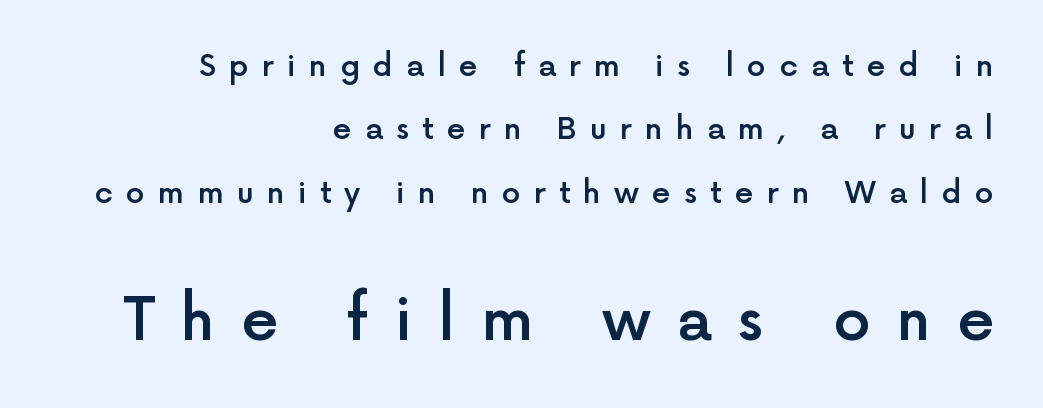
The image shows 59 px semibold sans-serif type, upright; set right-aligned, loose line spacing (2.11x), unusually wide letter spacing (+0.44 em), not underlined; the second (bottom) block is 1.97x larger; a medium x-height.
